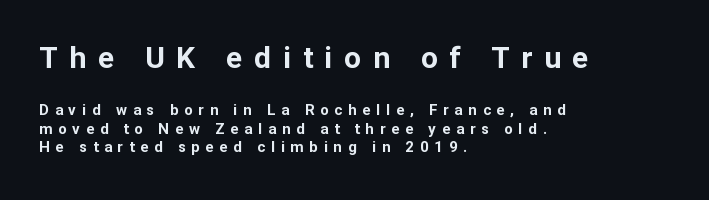
The image shows 30 px bold sans-serif type, upright; set left-aligned, line spacing 1.24x, unusually wide letter spacing (+0.39 em), not underlined; the first (top) block is 2.0x larger; low stroke contrast and a medium x-height.
